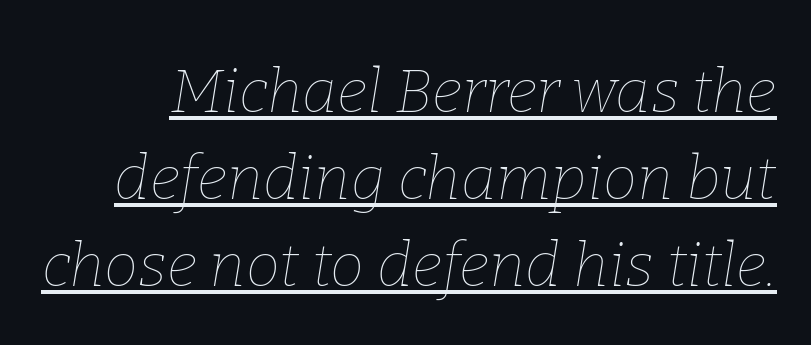
In terms of posture, this sample is oblique. Unbolded letterforms with no extra heft. What's the leading like? Ordinary, nothing unusual. Characters follow at the spacing the type designer built in. These lines are rendered in a variable-pitch font. Looks like someone drew a line under every word here.
